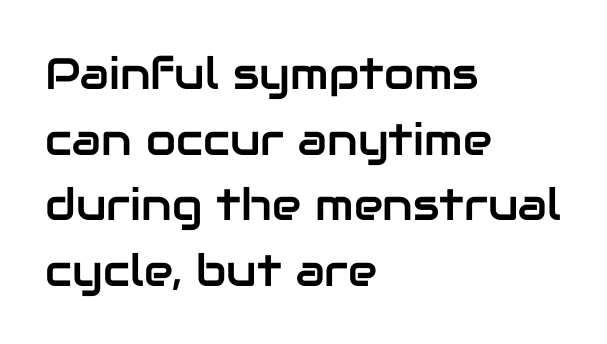
Unmarked baselines from the first word to the last. A typesetter would call this zero additional tracking. Ascenders rise straight up at ninety degrees. Character widths vary here, with narrow letters taking less room than wide ones. A typesetter would call this leading conventional body-copy spacing.
